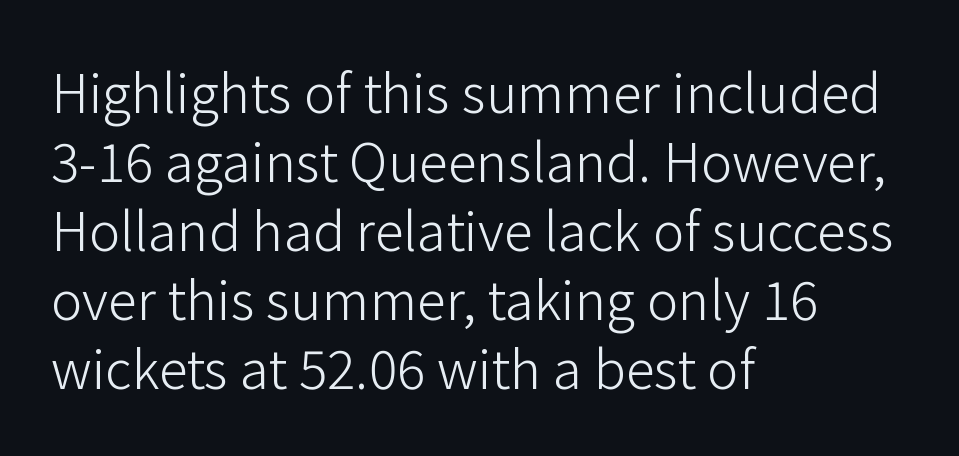
Q: Is the text bold? A: No.
Q: Is the text italic (slanted)? A: No, it is upright.
Q: Is the typeface a serif or a sans-serif typeface? A: Sans-serif.
Q: Is the text underlined? A: No.
Q: How is the paragraph aligned? A: Left-aligned.
Q: Is the spacing between letters normal or unusually wide? A: Normal.
Q: Is the spacing between lines tight, normal or loose? A: Normal.
Q: Width (condensed, normal, or wide)? A: Normal.
Q: Stroke contrast? A: Low.
Q: x-height? A: Medium.
Q: Monospaced? A: No.
